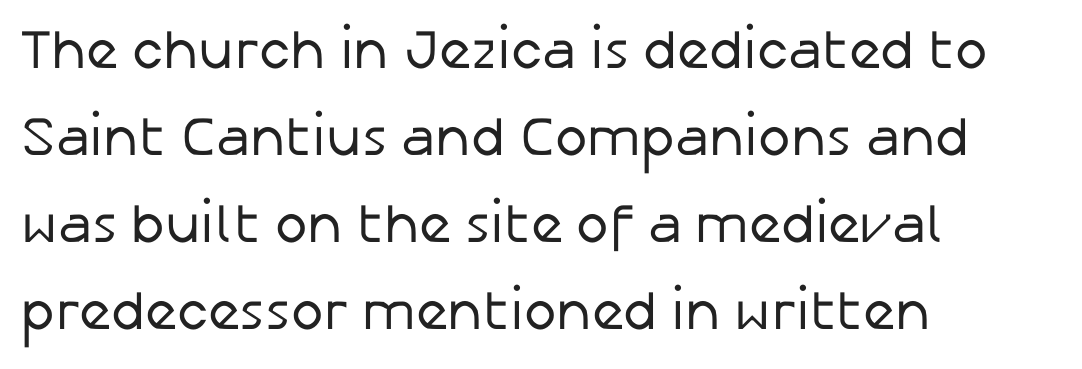
{"serif": "no", "italic": "no", "bold": "no", "weight": "regular", "width": "normal", "stroke_contrast": "low", "x_height": "medium", "monospaced": "no", "underline": "no", "align": "left", "line_spacing": "normal", "line_spacing_ratio": 1.58, "letter_spacing": "normal", "letter_spacing_em": 0.0, "glyph_px": 55}
